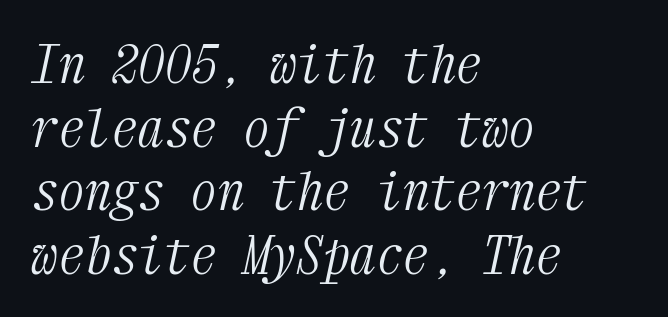
Q: Is the text bold? A: No.
Q: Is the text italic (slanted)? A: Yes, it leans right by about 12 degrees.
Q: Is the typeface a serif or a sans-serif typeface? A: Serif.
Q: Is the text underlined? A: No.
Q: How is the paragraph aligned? A: Left-aligned.
Q: Is the spacing between letters normal or unusually wide? A: Normal.
Q: Width (condensed, normal, or wide)? A: Condensed.
Q: Stroke contrast? A: Medium.
Q: x-height? A: Medium.
Q: Monospaced? A: Yes.
